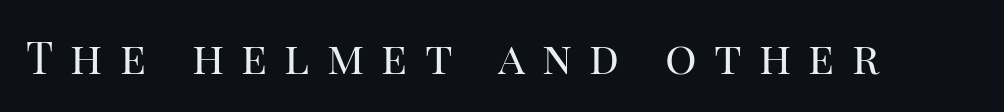
Characters follow at a spacing far wider than the type designer built in. Stem width sits at or under what a default text font uses. To sum up the face: it has serifs. The lettering holds an erect, upright posture throughout. The gap between lines stays unmarked.
